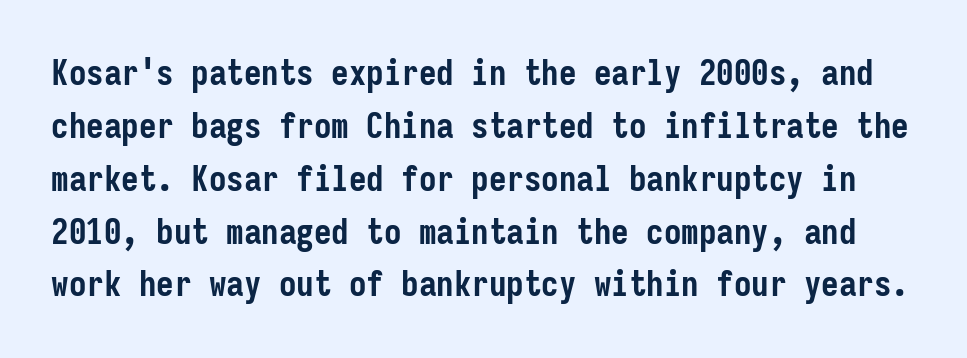
{"serif": "no", "italic": "no", "bold": "yes", "weight": "semibold", "width": "condensed", "stroke_contrast": "low", "x_height": "medium", "monospaced": "yes", "underline": "no", "line_spacing": "normal", "line_spacing_ratio": 1.51, "letter_spacing": "normal", "letter_spacing_em": 0.0, "glyph_px": 35}
